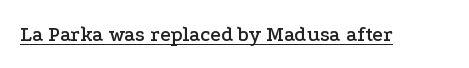
The image shows 21 px text type, upright; set normal letter spacing, underlined.
